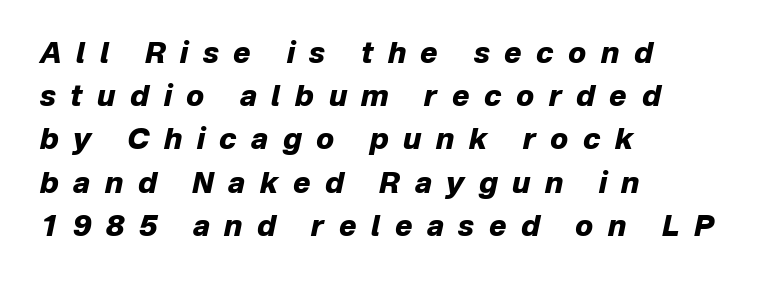
This sample uses expanded letter spacing, leaving extra air between glyphs. The lettering tilts uniformly, giving the passage an italic look. One-word summary of the alignment: left. The face used here has the dense, thick strokes of a bold. The passage shown stacks its lines at a standard gap.
